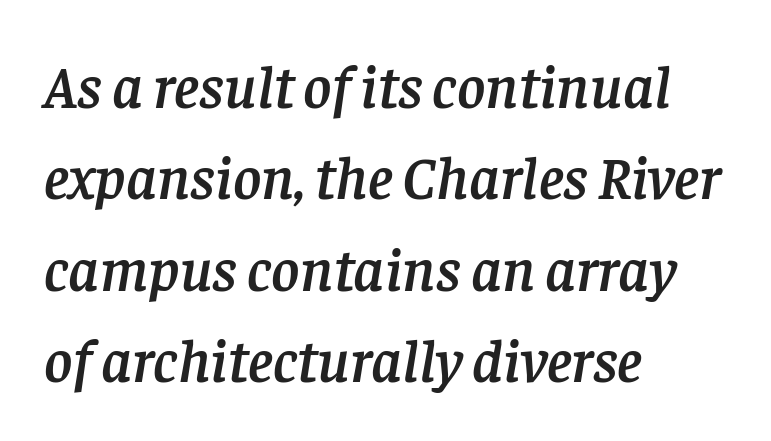
The image shows 61 px serif type, italic (leaning right); set left-aligned, normal line spacing (1.5x), normal letter spacing, not underlined; low stroke contrast and a large x-height.
